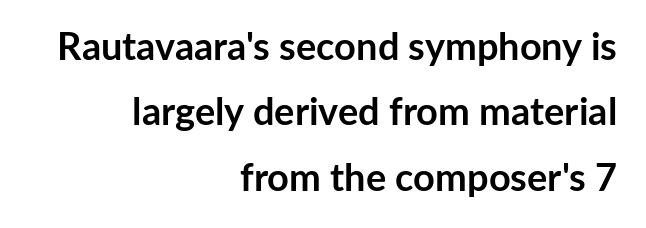
The image shows 38 px semibold sans-serif type, upright; set right-aligned, line spacing 1.72x, normal letter spacing, not underlined; low stroke contrast and a medium x-height.
